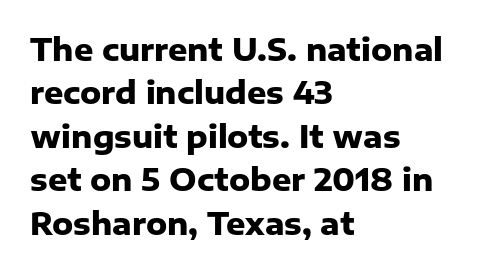
The image shows 30 px heavy sans-serif type, upright; set left-aligned, normal line spacing (1.45x), normal letter spacing, not underlined; low stroke contrast and a medium x-height.
